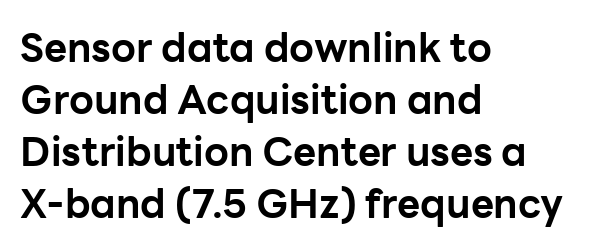
The image shows 40 px bold sans-serif type, upright; set left-aligned, normal line spacing (1.3x), normal letter spacing, not underlined; low stroke contrast and a medium x-height.
